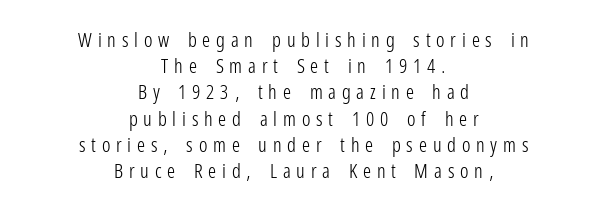
{"italic": "no", "bold": "no", "underline": "no", "align": "center", "line_spacing": "normal", "line_spacing_ratio": 1.31, "letter_spacing": "wide", "letter_spacing_em": 0.29, "glyph_px": 20}
